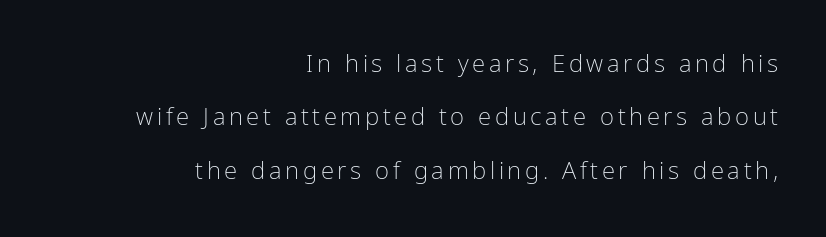
{"italic": "no", "bold": "no", "underline": "no", "align": "right", "line_spacing": "loose", "line_spacing_ratio": 2.22, "glyph_px": 24}
